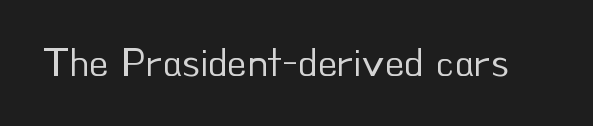
Q: Is the text bold? A: No.
Q: Is the text italic (slanted)? A: No, it is upright.
Q: Is the typeface a serif or a sans-serif typeface? A: Sans-serif.
Q: Is the text underlined? A: No.
Q: Is the spacing between letters normal or unusually wide? A: Normal.
Q: Width (condensed, normal, or wide)? A: Normal.
Q: Stroke contrast? A: Low.
Q: x-height? A: Small.
Q: Monospaced? A: No.
